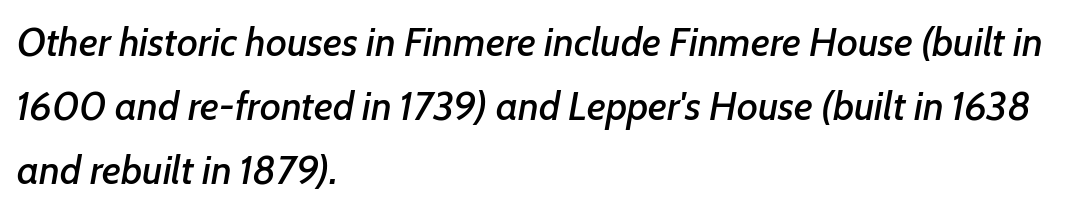
The image shows 40 px text type, italic (leaning right); set left-aligned, normal line spacing (1.6x), normal letter spacing, not underlined; low stroke contrast and a medium x-height.
